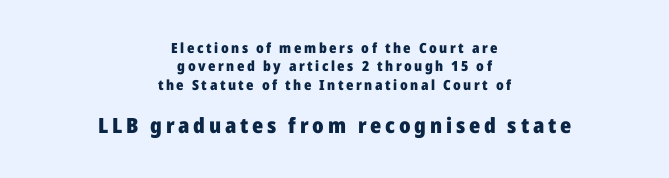
The block of text has a typical density, with ordinary space between rows. The foot of each line stays bare and open. This sample is center-justified, so both line endings float freely. Pretty heavy lettering here — definitely bold. Nope, not italic — everything's standing straight.
